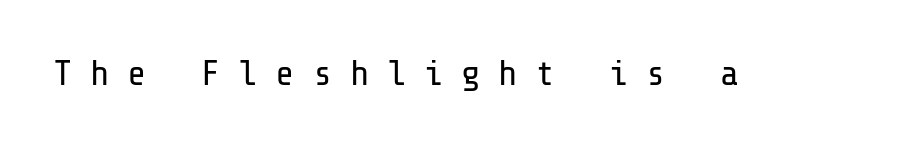
{"serif": "no", "italic": "no", "bold": "no", "weight": "regular", "width": "normal", "stroke_contrast": "low", "x_height": "medium", "underline": "no", "letter_spacing": "wide", "letter_spacing_em": 0.49, "glyph_px": 36}
